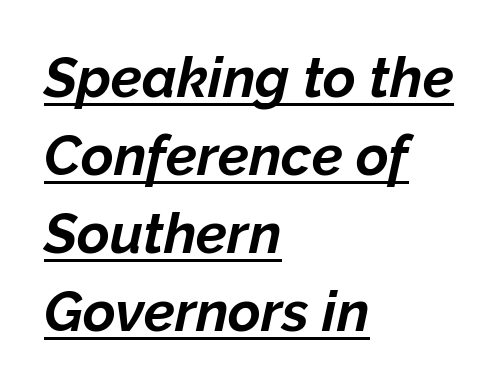
The image shows 56 px bold type, italic (leaning right); set left-aligned, normal line spacing (1.39x), normal letter spacing, underlined; low stroke contrast and a medium x-height.
